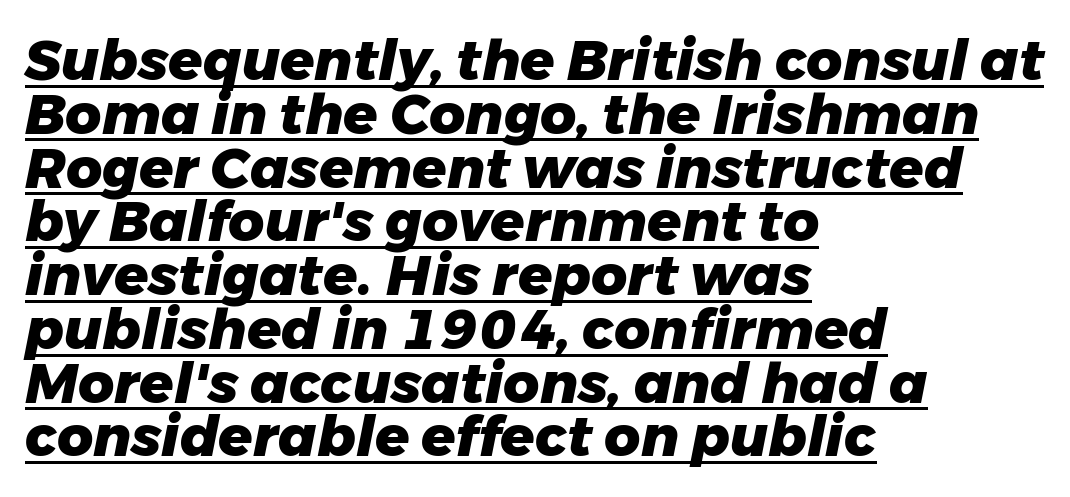
The image shows 56 px heavy type, italic (leaning right); set left-aligned, tight line spacing (0.96x), normal letter spacing, underlined; low stroke contrast and a medium x-height.
